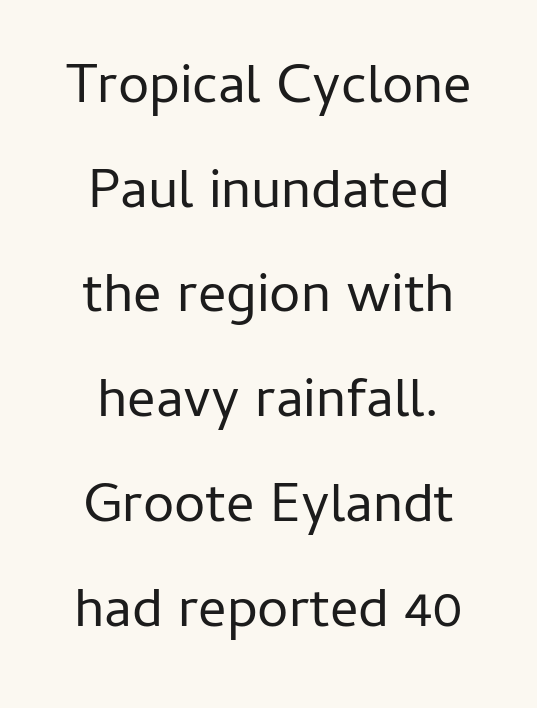
Q: Is the text bold? A: No.
Q: Is the text italic (slanted)? A: No, it is upright.
Q: Is the typeface a serif or a sans-serif typeface? A: Sans-serif.
Q: Is the text underlined? A: No.
Q: How is the paragraph aligned? A: Centered.
Q: Is the spacing between letters normal or unusually wide? A: Normal.
Q: Width (condensed, normal, or wide)? A: Normal.
Q: Stroke contrast? A: Low.
Q: x-height? A: Medium.
Q: Monospaced? A: No.
